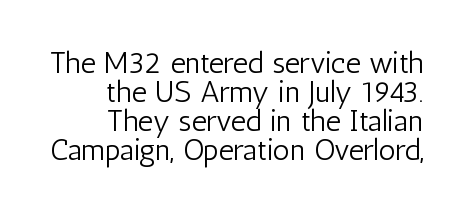
The image shows 30 px light, condensed sans-serif type, upright; set right-aligned, tight line spacing (0.97x), normal letter spacing, not underlined; low stroke contrast and a medium x-height.
